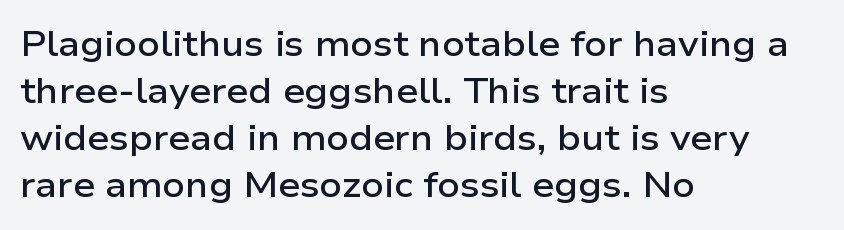
Q: Is the text bold? A: Semi-bold.
Q: Is the text italic (slanted)? A: No, it is upright.
Q: Is the typeface a serif or a sans-serif typeface? A: Sans-serif.
Q: Is the text underlined? A: No.
Q: How is the paragraph aligned? A: Left-aligned.
Q: Is the spacing between letters normal or unusually wide? A: Normal.
Q: Is the spacing between lines tight, normal or loose? A: Normal.
Q: Width (condensed, normal, or wide)? A: Wide.
Q: Stroke contrast? A: Low.
Q: x-height? A: Medium.
Q: Monospaced? A: No.
